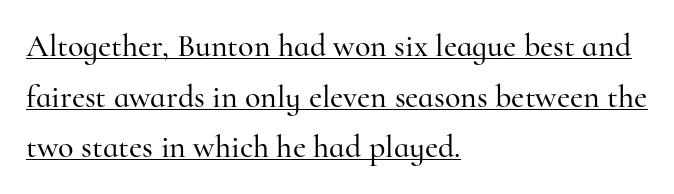
Q: Is the text italic (slanted)? A: No, it is upright.
Q: Is the typeface a serif or a sans-serif typeface? A: Serif.
Q: Is the text underlined? A: Yes.
Q: How is the paragraph aligned? A: Left-aligned.
Q: Is the spacing between letters normal or unusually wide? A: Normal.
Q: Is the spacing between lines tight, normal or loose? A: Normal.
Q: Width (condensed, normal, or wide)? A: Normal.
Q: Stroke contrast? A: High.
Q: x-height? A: Small.
Q: Monospaced? A: No.
